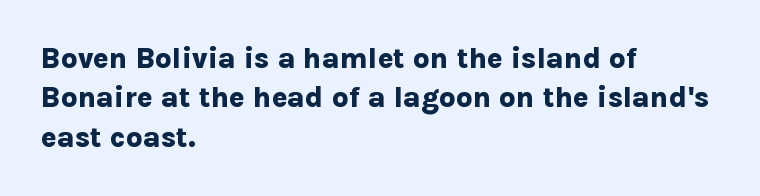
Q: Is the text bold? A: Yes.
Q: Is the text italic (slanted)? A: No, it is upright.
Q: Is the typeface a serif or a sans-serif typeface? A: Sans-serif.
Q: Is the text underlined? A: No.
Q: How is the paragraph aligned? A: Left-aligned.
Q: Is the spacing between letters normal or unusually wide? A: Normal.
Q: Is the spacing between lines tight, normal or loose? A: Normal.
Q: Width (condensed, normal, or wide)? A: Normal.
Q: Stroke contrast? A: Low.
Q: x-height? A: Medium.
Q: Monospaced? A: No.
